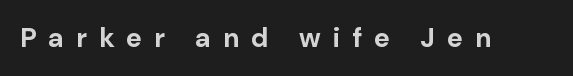
{"italic": "no", "bold": "yes", "underline": "no", "letter_spacing": "wide", "letter_spacing_em": 0.45, "glyph_px": 27}
